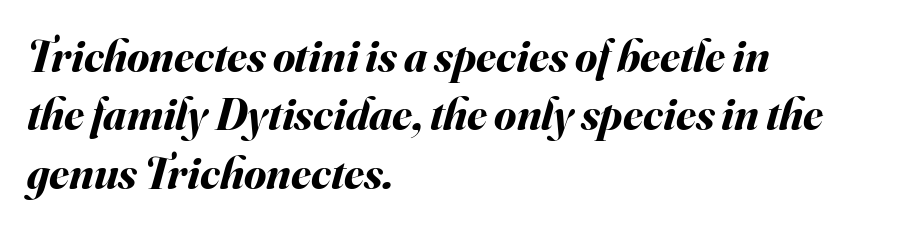
{"italic": "yes", "lean": "right", "slant_degrees": 16, "bold": "yes", "weight": "bold", "width": "normal", "stroke_contrast": "medium", "x_height": "small", "monospaced": "no", "underline": "no", "align": "left", "line_spacing": "normal", "line_spacing_ratio": 1.3, "letter_spacing": "normal", "letter_spacing_em": 0.0, "glyph_px": 45}
